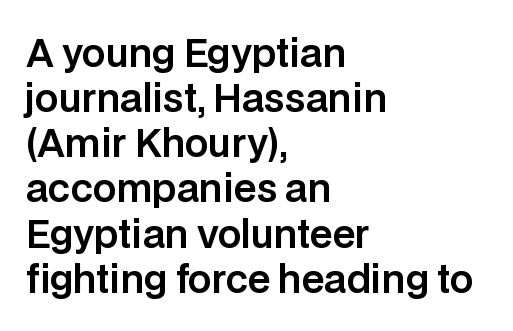
This sample has the flowing, uneven cadence of proportional lettering. Words appear dense and cohesive because spacing is normal. Casual observation: everything's shoved over to the left. Font category for this specimen: sans-serif. Honestly, there is no underline to notice here at all.
